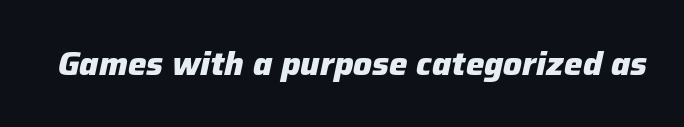
Q: Is the text bold? A: Yes.
Q: Is the text italic (slanted)? A: Yes, it leans right by about 12 degrees.
Q: Is the text underlined? A: No.
Q: Is the spacing between letters normal or unusually wide? A: Normal.
Q: Width (condensed, normal, or wide)? A: Normal.
Q: Stroke contrast? A: Low.
Q: x-height? A: Medium.
Q: Monospaced? A: No.
